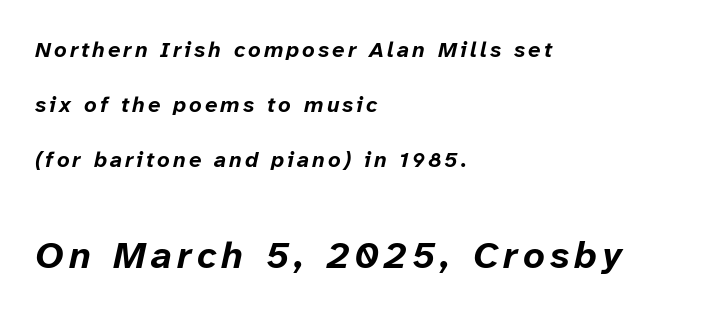
{"italic": "yes", "lean": "right", "slant_degrees": 12, "bold": "yes", "weight": "bold", "width": "normal", "stroke_contrast": "low", "x_height": "medium", "monospaced": "no", "underline": "no", "align": "left", "line_spacing": "loose", "line_spacing_ratio": 2.49, "larger_block": "second", "size_ratio": 1.73, "glyph_px": 38}
